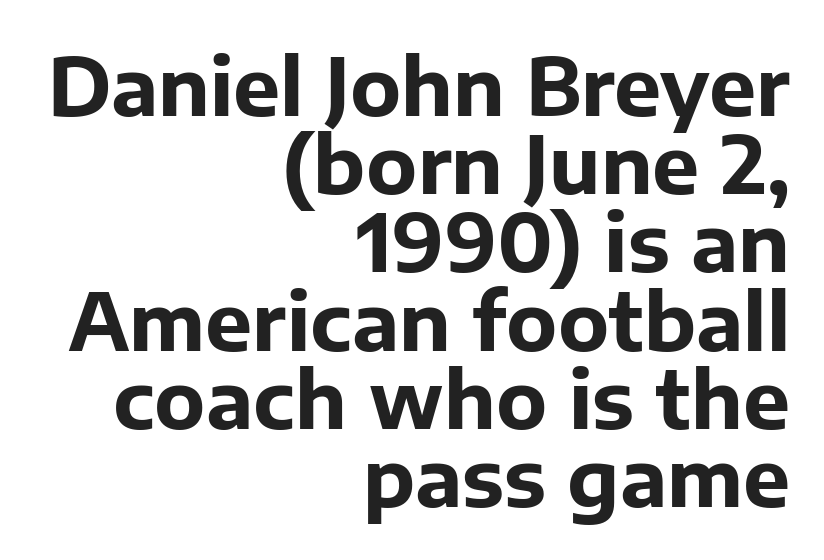
{"serif": "no", "italic": "no", "bold": "yes", "weight": "bold", "width": "normal", "stroke_contrast": "low", "x_height": "medium", "monospaced": "no", "underline": "no", "align": "right", "line_spacing": "tight", "line_spacing_ratio": 0.99, "letter_spacing": "normal", "letter_spacing_em": 0.0, "glyph_px": 79}
